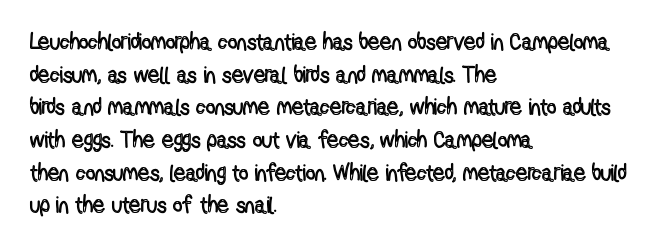
Q: Is the text italic (slanted)? A: No, it is upright.
Q: Is the text underlined? A: No.
Q: How is the paragraph aligned? A: Left-aligned.
Q: Is the spacing between letters normal or unusually wide? A: Normal.
Q: Is the spacing between lines tight, normal or loose? A: Normal.
